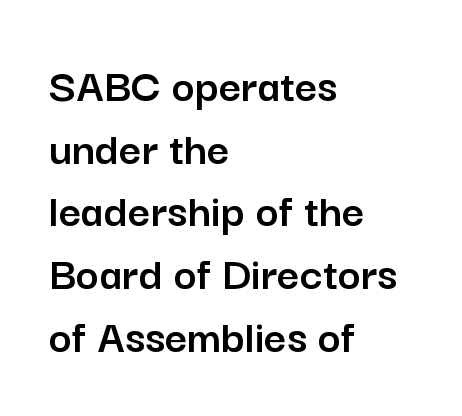
The passage shown is typeset with a sans-serif family. The foot of each line stays bare and open. Character widths vary here, with narrow letters taking less room than wide ones. The lettering holds an erect, upright posture throughout. Honestly, the letter spacing is just normal — you wouldn't notice it.
